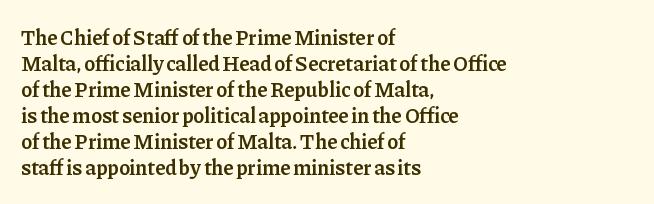
Q: Is the text bold? A: Semi-bold.
Q: Is the text italic (slanted)? A: No, it is upright.
Q: Is the text underlined? A: No.
Q: How is the paragraph aligned? A: Left-aligned.
Q: Is the spacing between letters normal or unusually wide? A: Normal.
